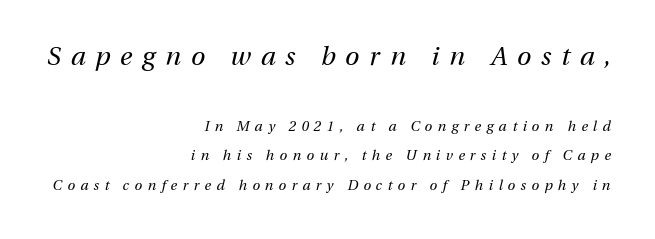
Q: Is the text bold? A: No.
Q: Is the text italic (slanted)? A: Yes, it leans right by about 13 degrees.
Q: Is the text underlined? A: No.
Q: How is the paragraph aligned? A: Right-aligned.
Q: Is the spacing between letters normal or unusually wide? A: Unusually wide.
Q: Is the spacing between lines tight, normal or loose? A: Loose.
Q: Which block of text is set in a larger size, the first (top) or the second (bottom)? A: The first (top) one.
